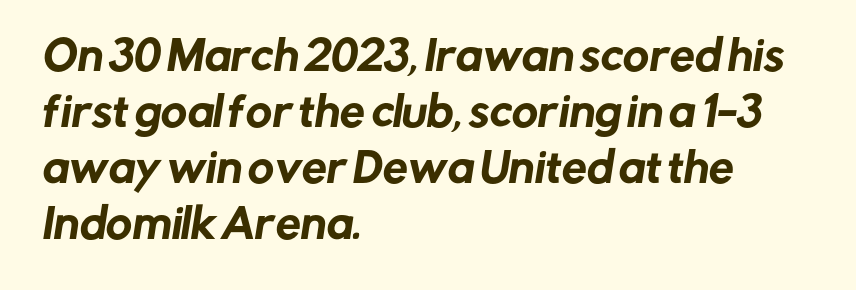
{"serif": "no", "width": "normal", "stroke_contrast": "low", "x_height": "medium", "monospaced": "no", "underline": "no", "align": "left", "line_spacing": "normal", "line_spacing_ratio": 1.4, "letter_spacing": "normal", "letter_spacing_em": 0.0, "glyph_px": 40}
